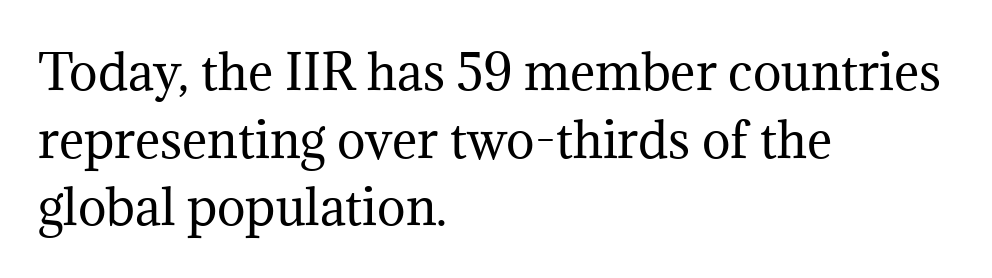
{"serif": "yes", "italic": "no", "bold": "no", "weight": "regular", "width": "normal", "stroke_contrast": "medium", "x_height": "medium", "monospaced": "no", "underline": "no", "align": "left", "line_spacing": "normal", "line_spacing_ratio": 1.41, "letter_spacing": "normal", "letter_spacing_em": 0.0, "glyph_px": 48}
